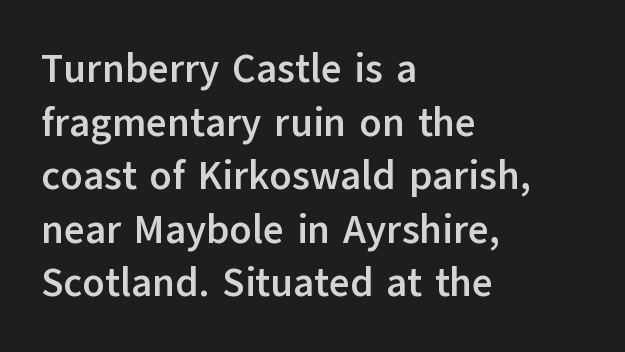
Q: Is the text bold? A: Yes.
Q: Is the text italic (slanted)? A: No, it is upright.
Q: Is the typeface a serif or a sans-serif typeface? A: Sans-serif.
Q: Is the text underlined? A: No.
Q: How is the paragraph aligned? A: Left-aligned.
Q: Is the spacing between letters normal or unusually wide? A: Normal.
Q: Is the spacing between lines tight, normal or loose? A: Normal.
Q: Width (condensed, normal, or wide)? A: Normal.
Q: Stroke contrast? A: Low.
Q: x-height? A: Medium.
Q: Monospaced? A: No.
